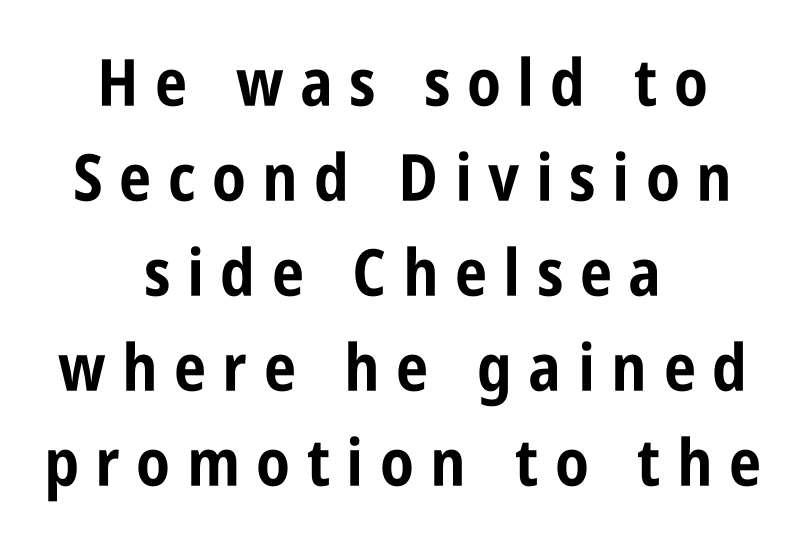
This is the regular roman posture of the typeface. The lines in this sample share a center point and differ in where they start and stop. The font family rendered here belongs to the sans-serif group. These lines are rendered in a variable-pitch font. Leading matches the norm, producing a regular column.
